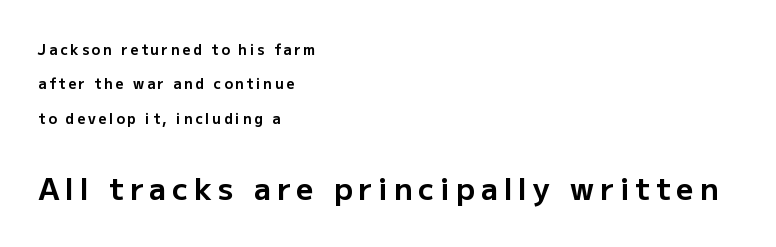
Q: Is the text bold? A: Yes.
Q: Is the text italic (slanted)? A: No, it is upright.
Q: Is the typeface a serif or a sans-serif typeface? A: Sans-serif.
Q: Is the text underlined? A: No.
Q: How is the paragraph aligned? A: Left-aligned.
Q: Is the spacing between letters normal or unusually wide? A: Unusually wide.
Q: Is the spacing between lines tight, normal or loose? A: Loose.
Q: Which block of text is set in a larger size, the first (top) or the second (bottom)? A: The second (bottom) one.
Q: Width (condensed, normal, or wide)? A: Normal.
Q: Stroke contrast? A: Low.
Q: x-height? A: Medium.
Q: Monospaced? A: No.
